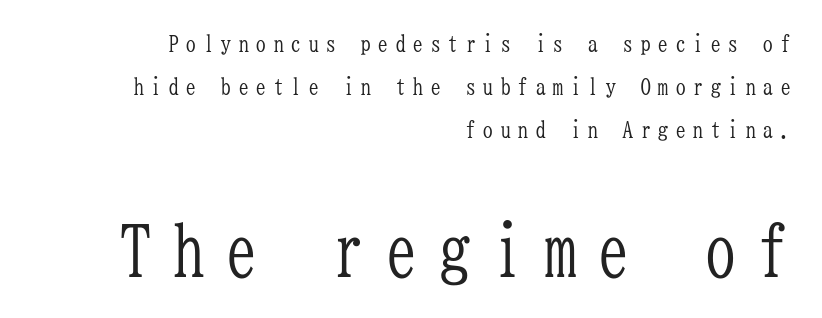
The image shows 70 px light, condensed serif type, upright, monospaced; set right-aligned, line spacing 1.86x, unusually wide letter spacing (+0.26 em), not underlined; the second (bottom) block is 3.04x larger; low stroke contrast and a medium x-height.
